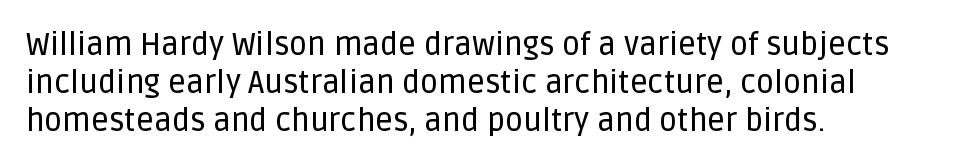
The image shows 31 px sans-serif type, upright; set left-aligned, line spacing 1.22x, normal letter spacing, not underlined; low stroke contrast and a large x-height.
